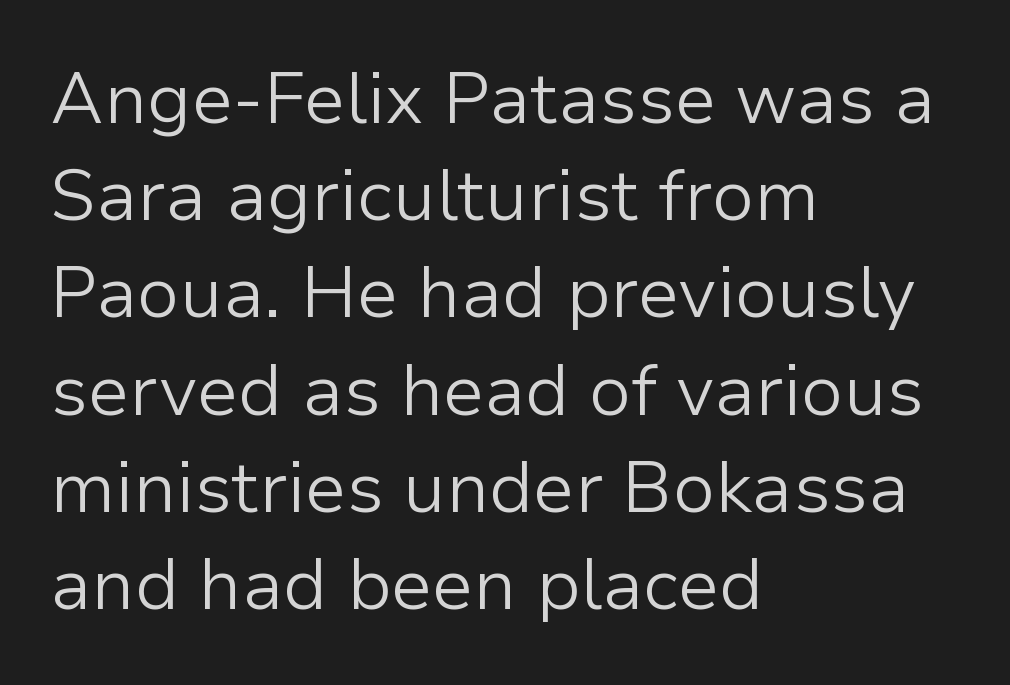
The image shows 72 px light sans-serif type, upright; set left-aligned, normal line spacing (1.35x), normal letter spacing, not underlined; low stroke contrast and a medium x-height.
